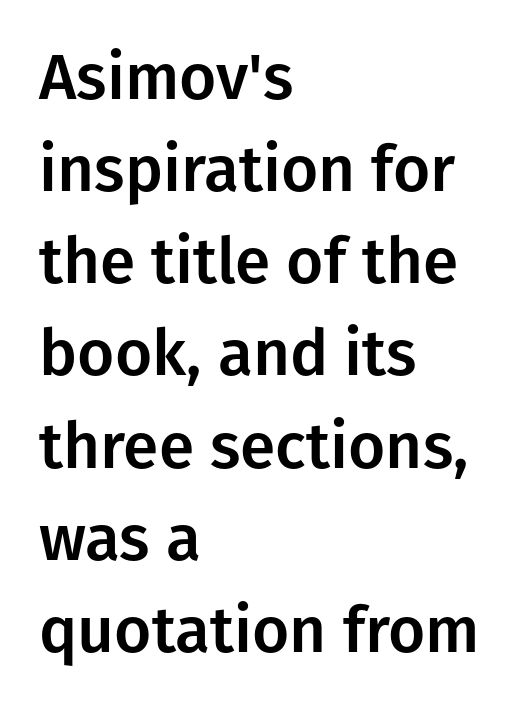
No feet cap the strokes, marking this as sans-serif type. The passage is arranged the way most books set body copy — flush left. You could not count columns in this text — the font is proportionally spaced. The typography opts for an upright posture over an oblique one. The line texture is even and compact thanks to regular tracking.
